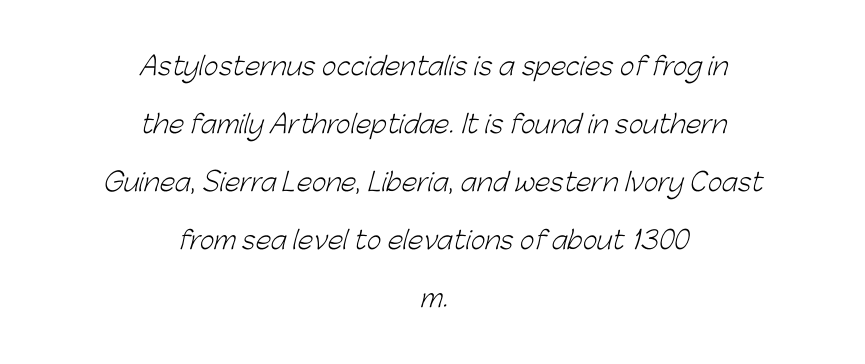
{"bold": "no", "underline": "no", "align": "center", "line_spacing": "loose", "line_spacing_ratio": 2.32, "letter_spacing": "normal", "letter_spacing_em": 0.0, "glyph_px": 25}
